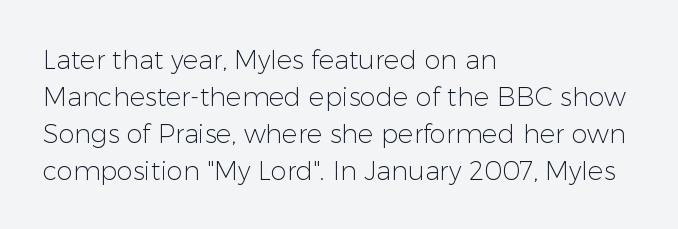
Rule under the text: the space is simply empty. The tracking reads as untouched default to a designer's eye. Compared with a typical body face, this is equally light or lighter still. A student would call this left alignment; a typographer would say flush left, rag right. The rows are spaced the way most documents space them.
